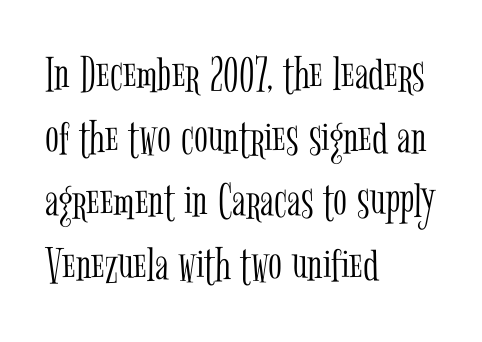
{"serif": "yes", "italic": "no", "bold": "no", "weight": "light", "width": "condensed", "stroke_contrast": "low", "x_height": "medium", "monospaced": "no", "underline": "no", "align": "left", "line_spacing": "normal", "line_spacing_ratio": 1.25, "letter_spacing": "normal", "letter_spacing_em": 0.0, "glyph_px": 51}
